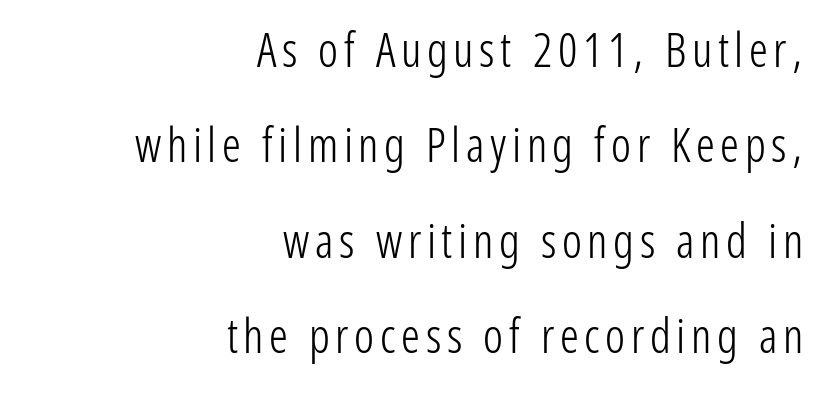
Q: Is the text bold? A: No.
Q: Is the text italic (slanted)? A: No, it is upright.
Q: Is the typeface a serif or a sans-serif typeface? A: Sans-serif.
Q: Is the text underlined? A: No.
Q: How is the paragraph aligned? A: Right-aligned.
Q: Is the spacing between lines tight, normal or loose? A: Loose.
Q: Width (condensed, normal, or wide)? A: Condensed.
Q: Stroke contrast? A: Low.
Q: x-height? A: Medium.
Q: Monospaced? A: No.
